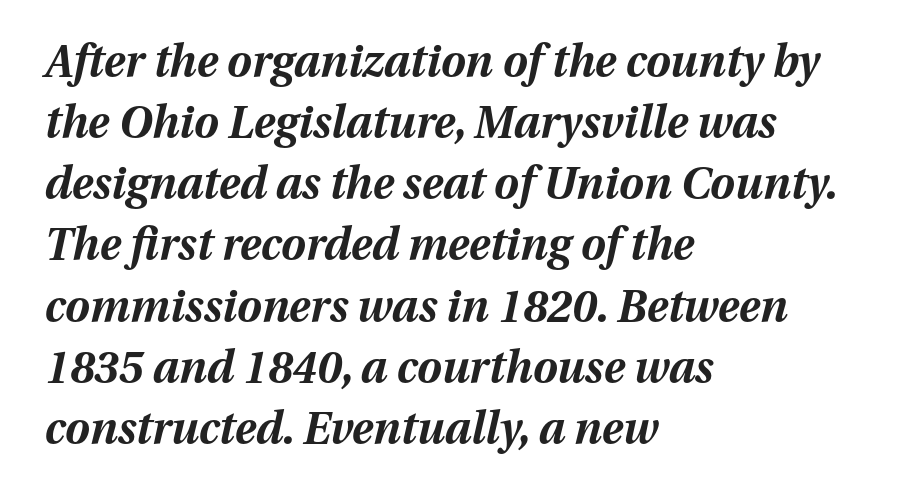
The image shows 44 px bold type, italic (leaning right); set left-aligned, normal line spacing (1.39x), normal letter spacing, not underlined; medium stroke contrast and a medium x-height.
